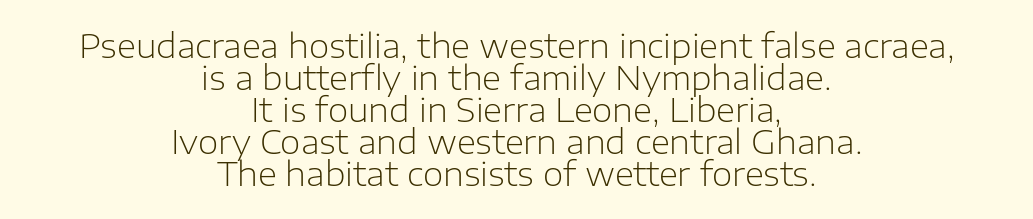
The image shows 33 px light sans-serif type, upright; set centered, tight line spacing (0.97x), normal letter spacing, not underlined; low stroke contrast and a medium x-height.
